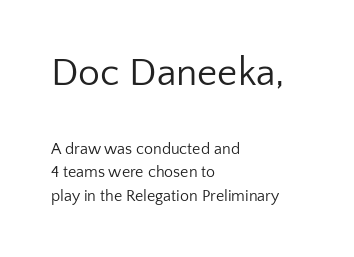
{"serif": "no", "italic": "no", "bold": "no", "weight": "regular", "width": "normal", "stroke_contrast": "low", "x_height": "medium", "monospaced": "no", "underline": "no", "align": "left", "line_spacing": "normal", "line_spacing_ratio": 1.47, "letter_spacing": "normal", "letter_spacing_em": 0.0, "larger_block": "first", "size_ratio": 2.44, "glyph_px": 39}
